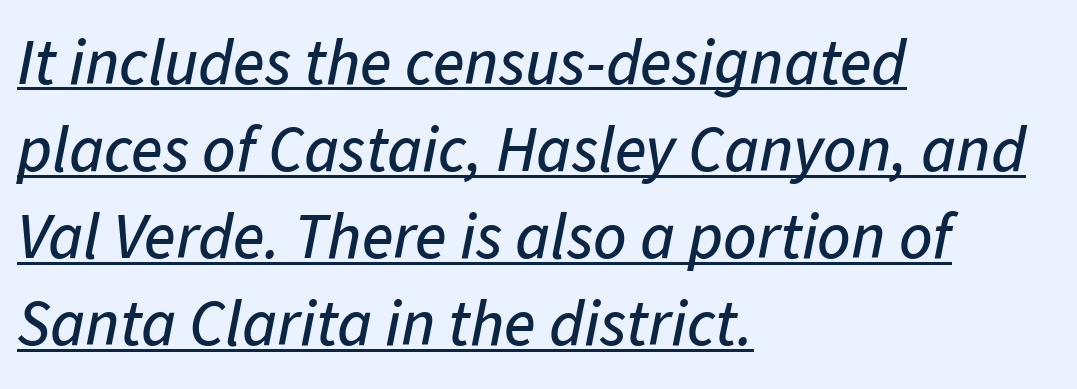
Q: Is the text italic (slanted)? A: Yes, it leans right by about 11 degrees.
Q: Is the text underlined? A: Yes.
Q: How is the paragraph aligned? A: Left-aligned.
Q: Is the spacing between letters normal or unusually wide? A: Normal.
Q: Is the spacing between lines tight, normal or loose? A: Normal.
Q: Width (condensed, normal, or wide)? A: Normal.
Q: Stroke contrast? A: Low.
Q: x-height? A: Medium.
Q: Monospaced? A: No.
